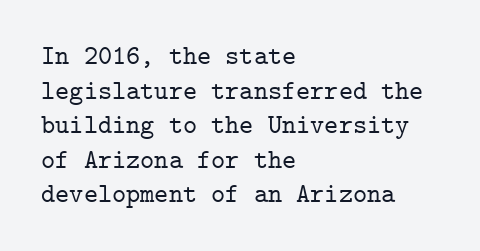
{"italic": "no", "underline": "no", "align": "left", "line_spacing": "normal", "line_spacing_ratio": 1.28, "letter_spacing": "normal", "letter_spacing_em": 0.0, "glyph_px": 27}
